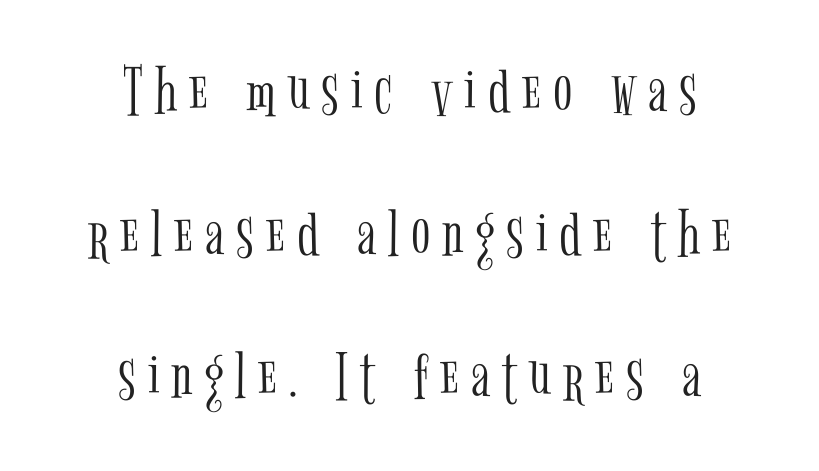
Q: Is the text bold? A: No.
Q: Is the text italic (slanted)? A: No, it is upright.
Q: Is the typeface a serif or a sans-serif typeface? A: Serif.
Q: Is the text underlined? A: No.
Q: How is the paragraph aligned? A: Centered.
Q: Is the spacing between lines tight, normal or loose? A: Loose.
Q: Width (condensed, normal, or wide)? A: Condensed.
Q: Stroke contrast? A: Low.
Q: x-height? A: Medium.
Q: Monospaced? A: No.
